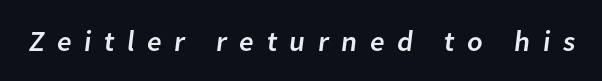
Q: Is the typeface a serif or a sans-serif typeface? A: Sans-serif.
Q: Is the text underlined? A: No.
Q: Is the spacing between letters normal or unusually wide? A: Unusually wide.
Q: Width (condensed, normal, or wide)? A: Normal.
Q: Stroke contrast? A: Low.
Q: x-height? A: Medium.
Q: Monospaced? A: No.
